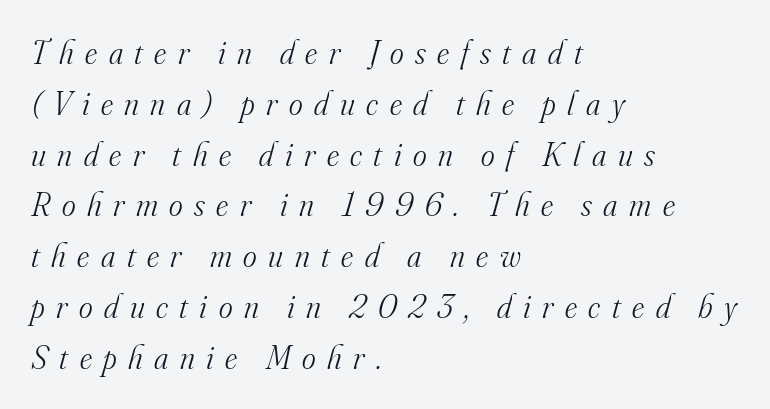
Q: Is the text bold? A: No.
Q: Is the text italic (slanted)? A: Yes, it leans right by about 16 degrees.
Q: Is the typeface a serif or a sans-serif typeface? A: Serif.
Q: Is the text underlined? A: No.
Q: How is the paragraph aligned? A: Left-aligned.
Q: Is the spacing between letters normal or unusually wide? A: Unusually wide.
Q: Is the spacing between lines tight, normal or loose? A: Normal.
Q: Width (condensed, normal, or wide)? A: Normal.
Q: Stroke contrast? A: Medium.
Q: x-height? A: Small.
Q: Monospaced? A: No.
